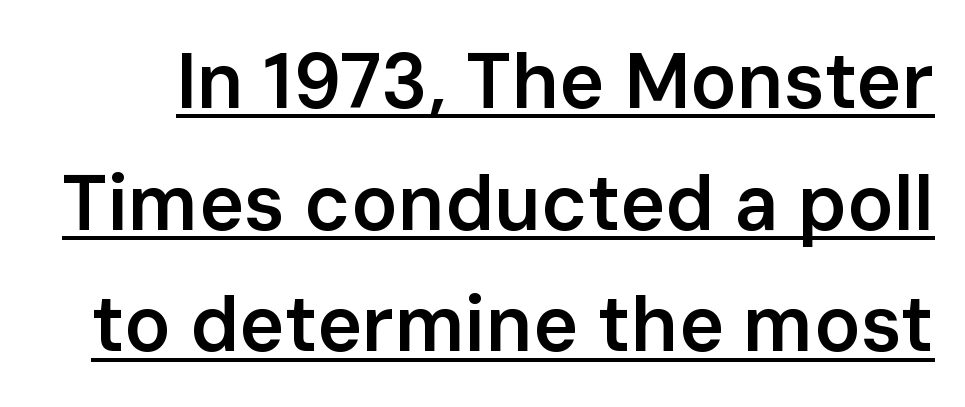
Q: Is the text bold? A: Semi-bold.
Q: Is the text italic (slanted)? A: No, it is upright.
Q: Is the typeface a serif or a sans-serif typeface? A: Sans-serif.
Q: Is the text underlined? A: Yes.
Q: Is the spacing between letters normal or unusually wide? A: Normal.
Q: Is the spacing between lines tight, normal or loose? A: Normal.
Q: Width (condensed, normal, or wide)? A: Normal.
Q: Stroke contrast? A: Low.
Q: x-height? A: Medium.
Q: Monospaced? A: No.
